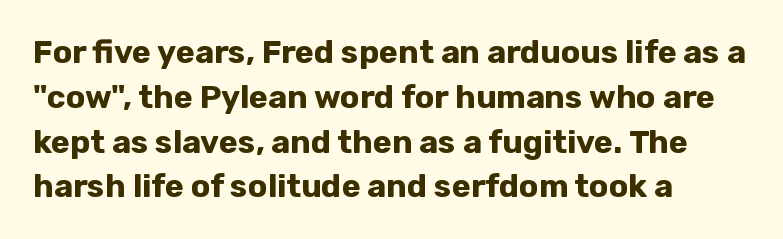
{"serif": "no", "italic": "no", "bold": "yes", "weight": "bold", "width": "normal", "stroke_contrast": "low", "x_height": "medium", "monospaced": "no", "underline": "no", "align": "left", "line_spacing": "normal", "line_spacing_ratio": 1.4, "letter_spacing": "normal", "letter_spacing_em": 0.0, "glyph_px": 32}
